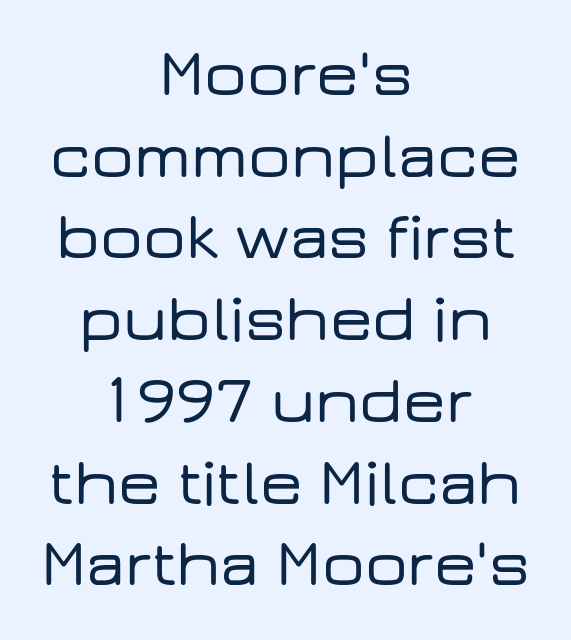
Q: Is the text italic (slanted)? A: No, it is upright.
Q: Is the typeface a serif or a sans-serif typeface? A: Sans-serif.
Q: Is the text underlined? A: No.
Q: How is the paragraph aligned? A: Centered.
Q: Is the spacing between letters normal or unusually wide? A: Normal.
Q: Width (condensed, normal, or wide)? A: Wide.
Q: Stroke contrast? A: Low.
Q: x-height? A: Medium.
Q: Monospaced? A: No.
